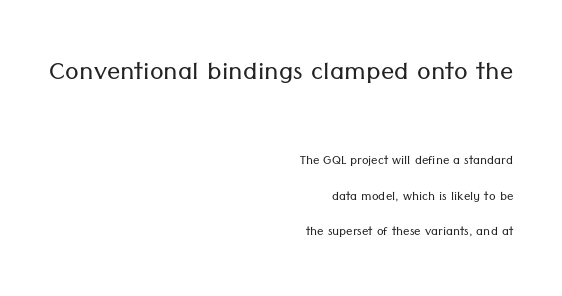
The image shows 33 px light sans-serif type, upright; set right-aligned, loose line spacing (2.23x), normal letter spacing, not underlined; the first (top) block is 2.06x larger; low stroke contrast and a medium x-height.
